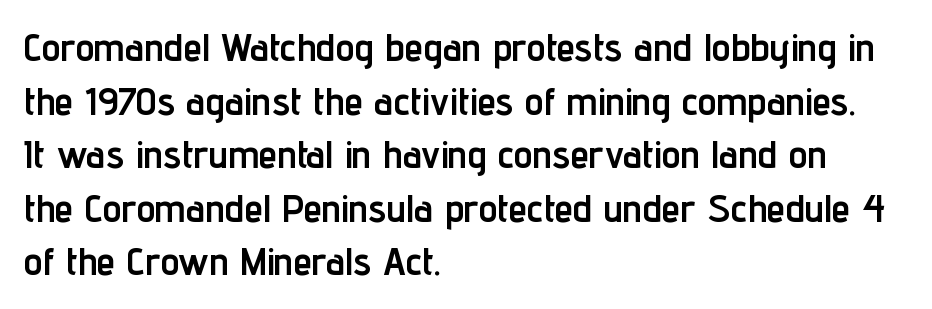
{"serif": "no", "italic": "no", "bold": "yes", "weight": "semibold", "width": "condensed", "stroke_contrast": "low", "x_height": "medium", "monospaced": "no", "underline": "no", "align": "left", "line_spacing": "normal", "line_spacing_ratio": 1.41, "letter_spacing": "normal", "letter_spacing_em": 0.0, "glyph_px": 38}
